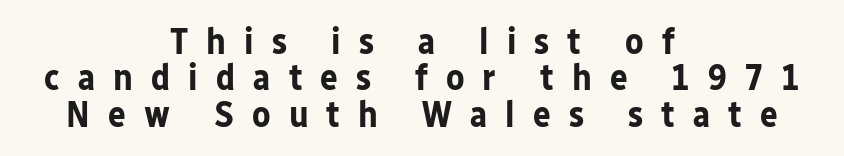
Q: Is the text bold? A: Yes.
Q: Is the text italic (slanted)? A: No, it is upright.
Q: Is the typeface a serif or a sans-serif typeface? A: Sans-serif.
Q: Is the text underlined? A: No.
Q: How is the paragraph aligned? A: Centered.
Q: Is the spacing between letters normal or unusually wide? A: Unusually wide.
Q: Is the spacing between lines tight, normal or loose? A: Tight.
Q: Width (condensed, normal, or wide)? A: Normal.
Q: Stroke contrast? A: Low.
Q: x-height? A: Medium.
Q: Monospaced? A: No.
